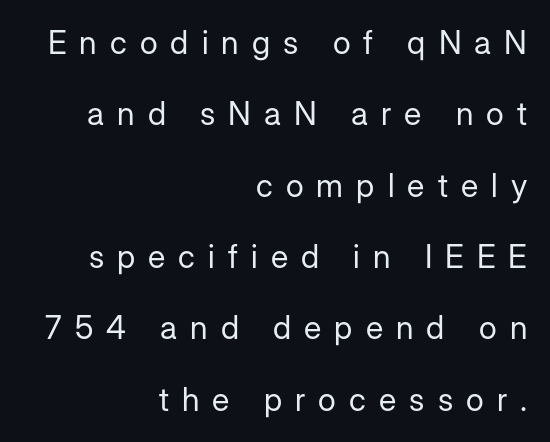
The image shows 32 px regular-weight sans-serif type, upright; set right-aligned, loose line spacing (2.23x), unusually wide letter spacing (+0.41 em), not underlined; low stroke contrast and a medium x-height.
